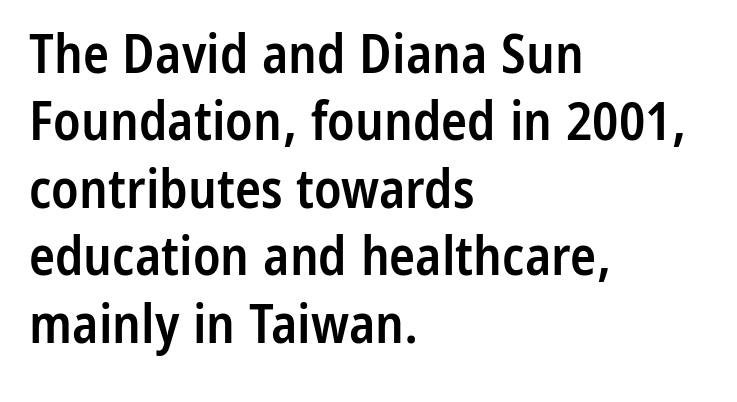
Q: Is the text bold? A: Semi-bold.
Q: Is the text italic (slanted)? A: No, it is upright.
Q: Is the typeface a serif or a sans-serif typeface? A: Sans-serif.
Q: Is the text underlined? A: No.
Q: How is the paragraph aligned? A: Left-aligned.
Q: Is the spacing between letters normal or unusually wide? A: Normal.
Q: Is the spacing between lines tight, normal or loose? A: Normal.
Q: Width (condensed, normal, or wide)? A: Condensed.
Q: Stroke contrast? A: Low.
Q: x-height? A: Medium.
Q: Monospaced? A: No.
